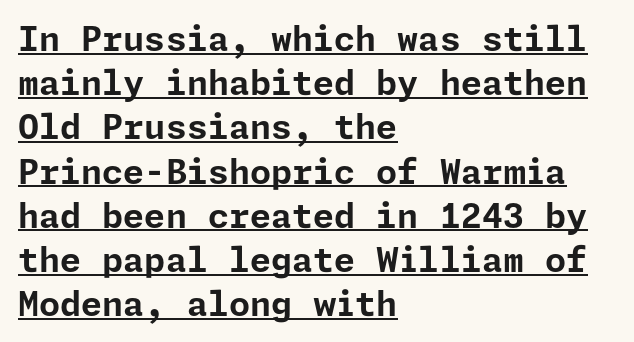
The rendering uses a bold face; every stroke is thick and dark. The rendering shows plain stroke endings on the letterforms — a sans-serif design. Glance below the letters and you will spot a drawn line. Quick note: interline space is typical. Tracking value appears to be zero — textbook default spacing.
